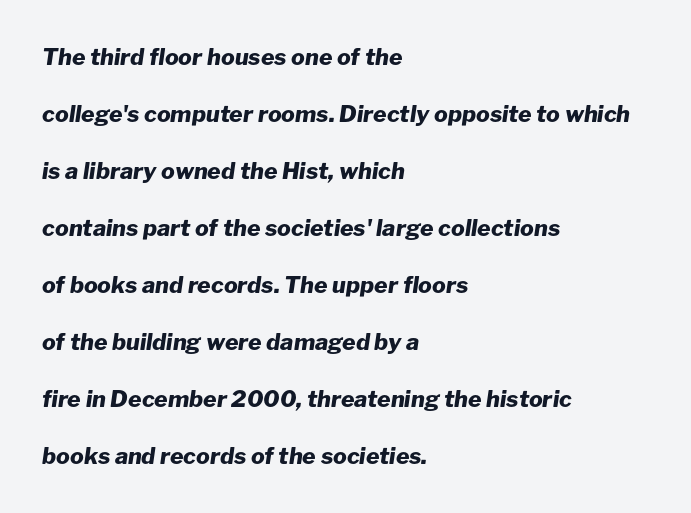
Which margin do the lines hug? The left one — the right edge is uneven. Quick note: interline space is abundant. Summary of weight: heavy, a full bold. Would a proofreader flag this as italicized? Yes. The glyphs are unaccompanied by any horizontal stroke below them. Is the letter spacing exaggerated? No — it looks like the ordinary default.
